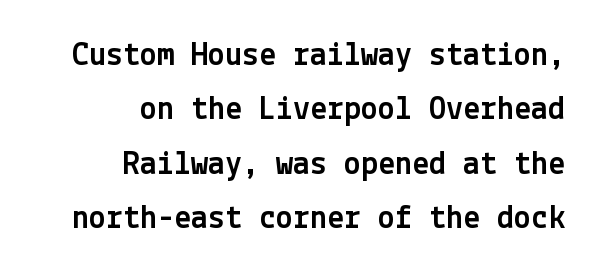
{"serif": "no", "italic": "no", "width": "normal", "x_height": "medium", "underline": "no", "align": "right", "line_spacing": "normal", "line_spacing_ratio": 1.6, "letter_spacing": "normal", "letter_spacing_em": 0.0, "glyph_px": 34}
